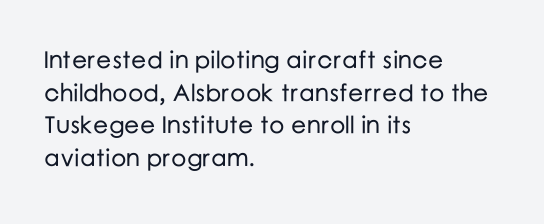
The vertical gap from one line to the next is medium. The rendering keeps characters at their native spacing. The axis of the letterforms is exactly vertical. Bare-footed words on every line. In CSS terms this would be text-align: left.
